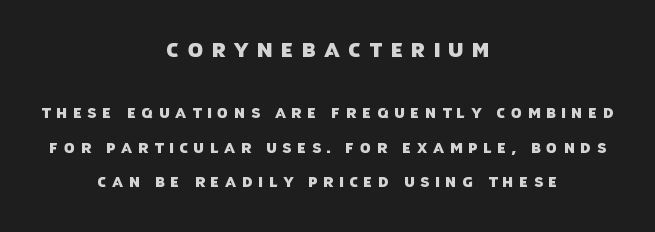
The image shows 20 px text type; set centered, loose line spacing (2.46x), unusually wide letter spacing (+0.4 em), not underlined; the first (top) block is 1.43x larger.
